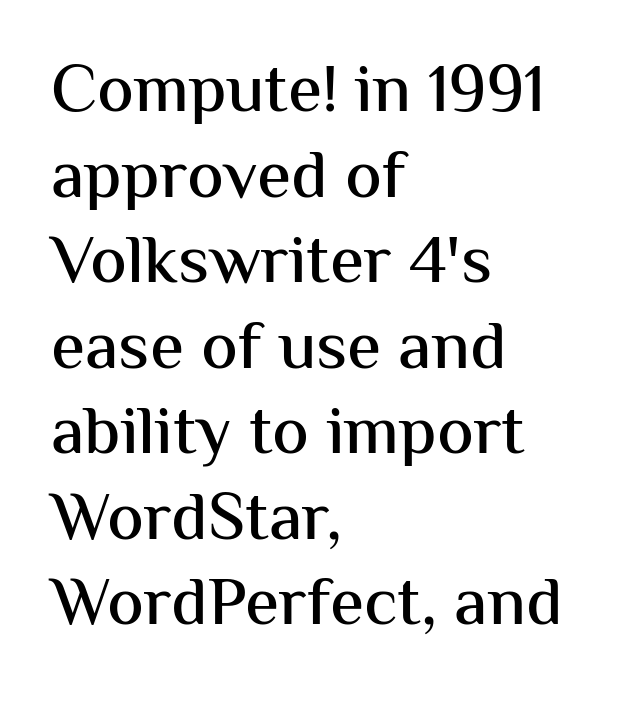
The image shows 69 px sans-serif type, upright; set left-aligned, line spacing 1.24x, normal letter spacing, not underlined; medium stroke contrast and a medium x-height.
